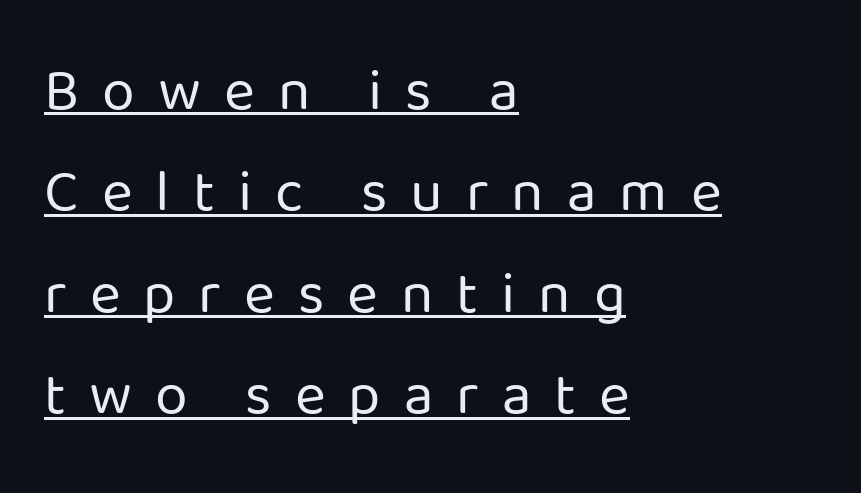
The image shows 59 px regular-weight sans-serif type, upright; set left-aligned, line spacing 1.72x, unusually wide letter spacing (+0.39 em), underlined; low stroke contrast and a medium x-height.
